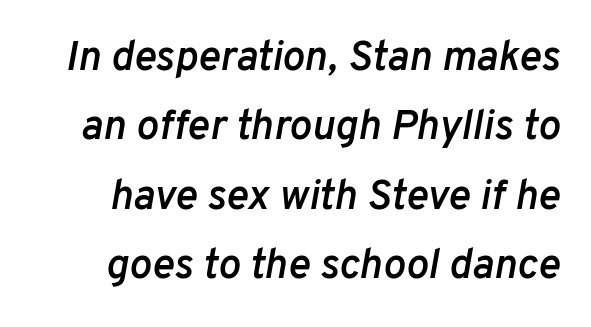
The image shows 42 px semibold type, italic (leaning right); set normal line spacing (1.65x), normal letter spacing, not underlined; low stroke contrast and a medium x-height.
